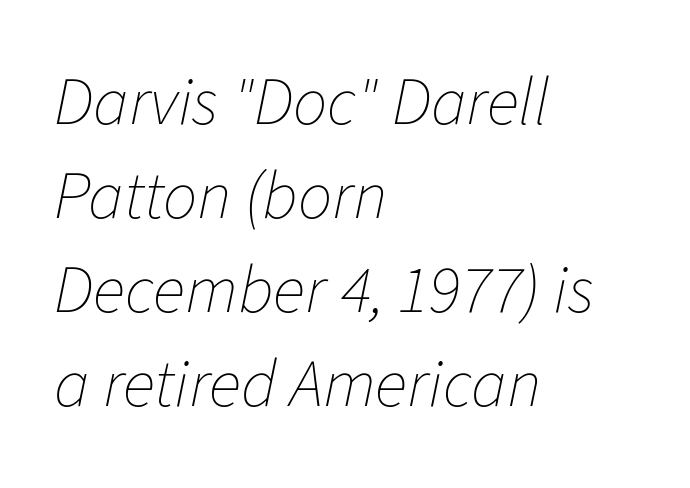
How are the letters spaced? Ordinarily, with no added tracking. Check under the words: just untouched page. The letters look calm and open, with moderate or lighter stems. The setting favours the left margin, as ordinary paragraphs usually do. Looking at the ascenders, they clearly lean. The designer left line spacing at the default.
